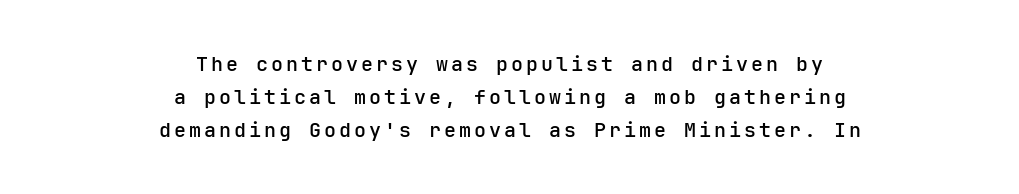
The passage shown stacks its lines at a standard gap. Check the space under the baseline: it is left empty. One-word summary of the alignment: center. The axis of the letterforms is exactly vertical.
